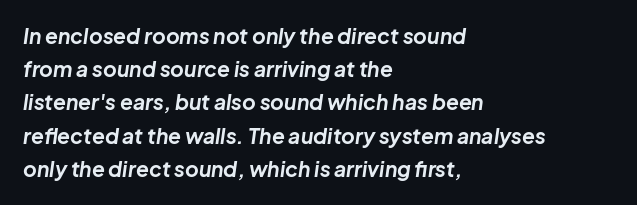
The image shows 21 px bold type, italic (leaning right); set left-aligned, normal line spacing (1.58x), normal letter spacing, not underlined.
